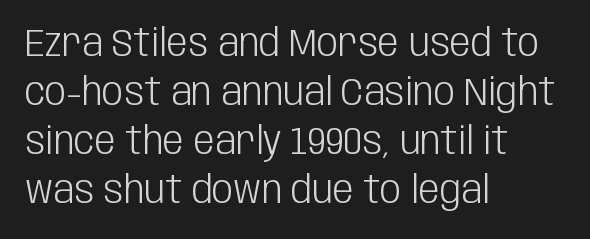
The string is rendered with underlining switched off. When letters stand straight like this, we call the style roman or upright. The letterforms sit at book weight or below. This rendering uses left alignment, leaving the right contour irregular. The tracking reads as untouched default to a designer's eye.
